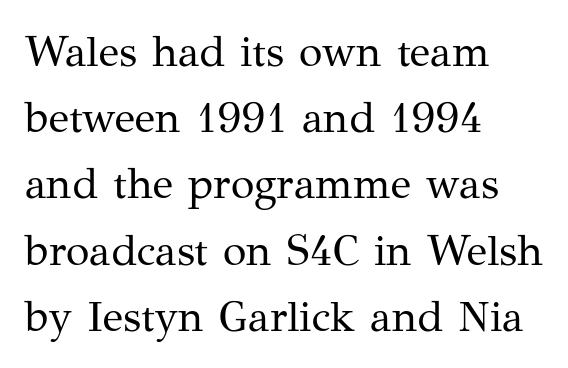
Q: Is the text bold? A: No.
Q: Is the text italic (slanted)? A: No, it is upright.
Q: Is the typeface a serif or a sans-serif typeface? A: Serif.
Q: Is the text underlined? A: No.
Q: How is the paragraph aligned? A: Left-aligned.
Q: Is the spacing between letters normal or unusually wide? A: Normal.
Q: Is the spacing between lines tight, normal or loose? A: Normal.
Q: Width (condensed, normal, or wide)? A: Normal.
Q: Stroke contrast? A: Medium.
Q: x-height? A: Medium.
Q: Monospaced? A: No.
